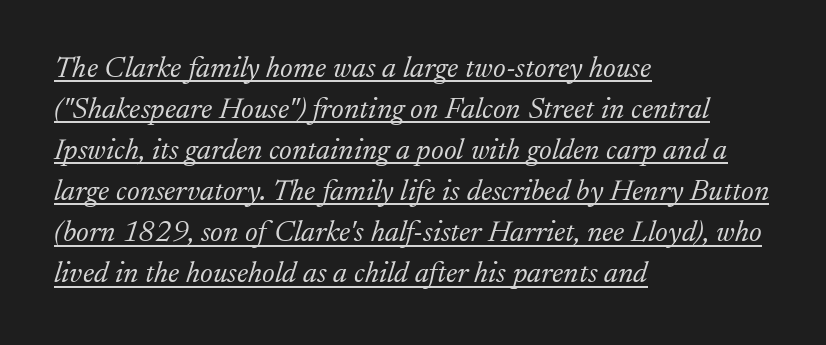
{"serif": "yes", "italic": "yes", "lean": "right", "slant_degrees": 17, "bold": "no", "weight": "light", "width": "normal", "stroke_contrast": "low", "x_height": "small", "monospaced": "no", "underline": "yes", "align": "left", "line_spacing": "normal", "line_spacing_ratio": 1.37, "letter_spacing": "normal", "letter_spacing_em": 0.0, "glyph_px": 30}
